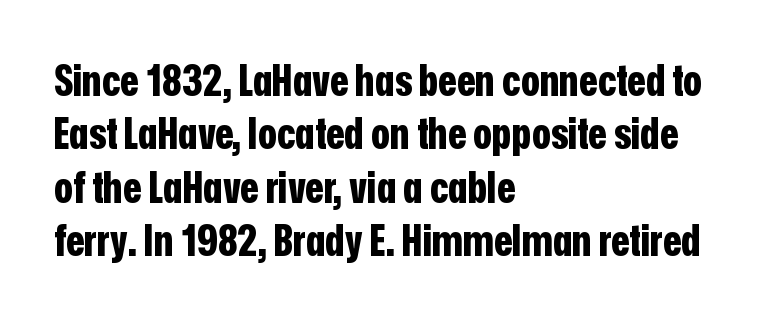
{"serif": "no", "italic": "no", "bold": "yes", "weight": "bold", "width": "condensed", "stroke_contrast": "low", "x_height": "medium", "monospaced": "no", "underline": "no", "align": "left", "line_spacing_ratio": 1.24, "letter_spacing": "normal", "letter_spacing_em": 0.0, "glyph_px": 43}
